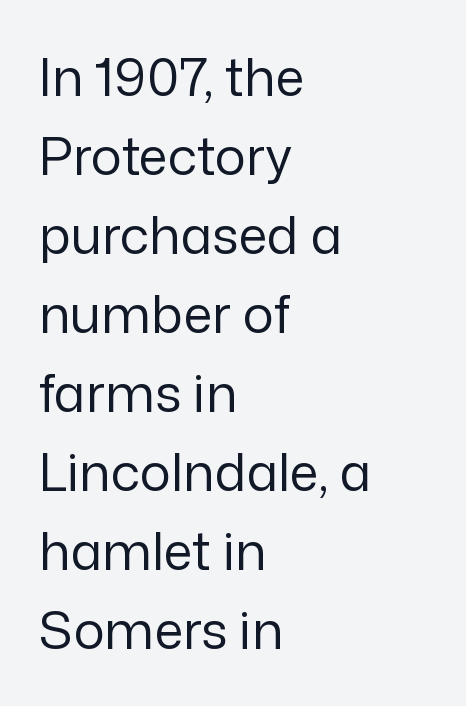
The image shows 52 px regular-weight sans-serif type, upright; set left-aligned, normal line spacing (1.52x), normal letter spacing, not underlined; low stroke contrast and a medium x-height.
